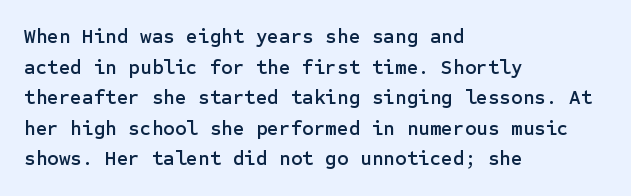
{"italic": "no", "underline": "no", "align": "left", "line_spacing": "normal", "line_spacing_ratio": 1.53, "letter_spacing": "normal", "letter_spacing_em": 0.0, "glyph_px": 20}
